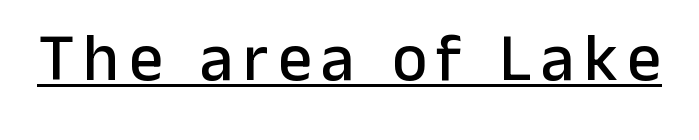
The image shows 67 px sans-serif type, upright; set underlined; low stroke contrast and a medium x-height.
